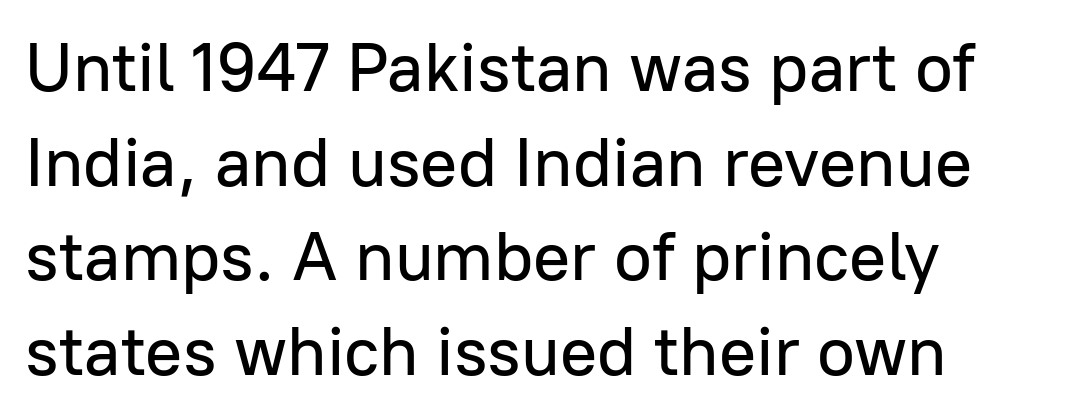
The image shows 69 px sans-serif type, upright; set left-aligned, normal line spacing (1.37x), normal letter spacing, not underlined; low stroke contrast and a medium x-height.
